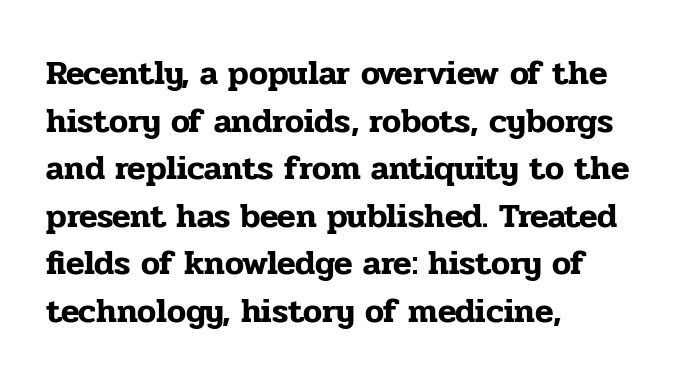
The image shows 34 px serif type, upright; set left-aligned, normal line spacing (1.4x), normal letter spacing, not underlined; low stroke contrast and a medium x-height.
